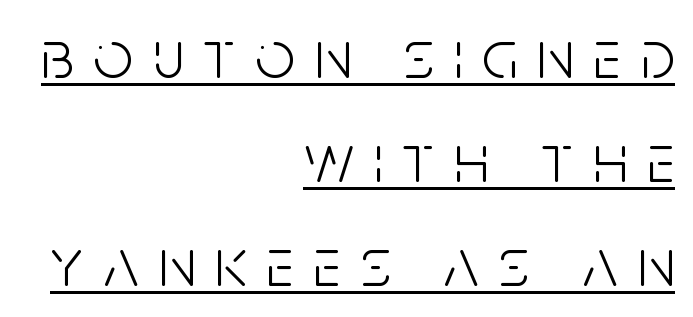
The image shows 69 px light, condensed sans-serif type, upright; set right-aligned, normal line spacing (1.51x), unusually wide letter spacing (+0.29 em), underlined; low stroke contrast and a large x-height.
